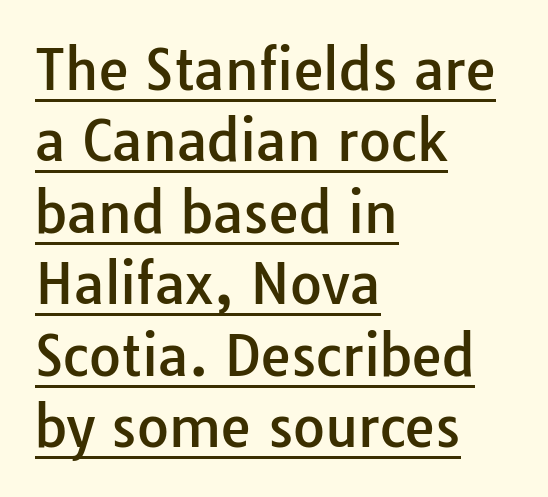
Is the letter spacing exaggerated? No — it looks like the ordinary default. Line starts are locked; line ends wander. Students, observe: this is what conventionally led text looks like. Is this a fixed-width face? No — the glyphs have proportional, varying widths. Each letter's strokes conclude bluntly, with no projecting serifs. Ordinary non-slanted type is in use.
